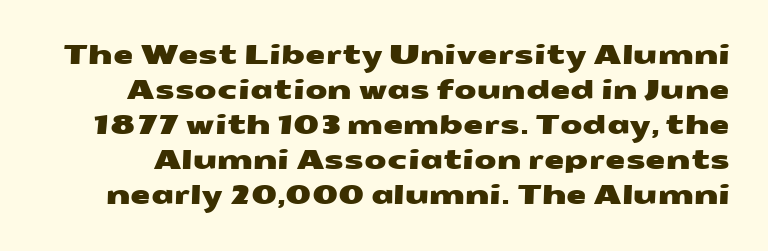
The image shows 26 px text type; set normal line spacing (1.35x), normal letter spacing, not underlined.
